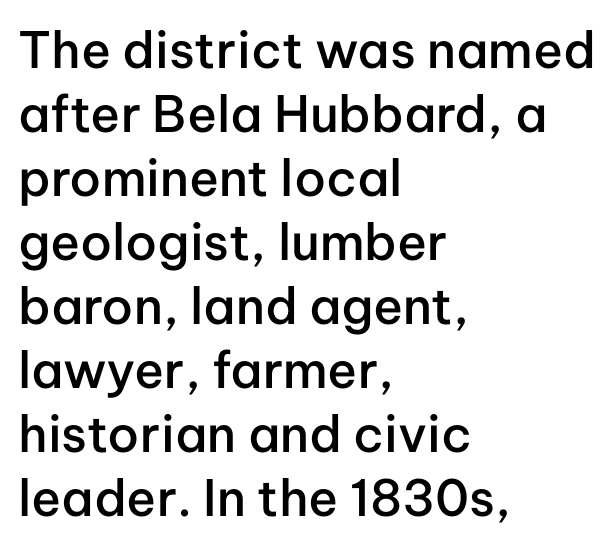
Q: Is the text bold? A: Semi-bold.
Q: Is the text italic (slanted)? A: No, it is upright.
Q: Is the typeface a serif or a sans-serif typeface? A: Sans-serif.
Q: Is the text underlined? A: No.
Q: How is the paragraph aligned? A: Left-aligned.
Q: Is the spacing between letters normal or unusually wide? A: Normal.
Q: Is the spacing between lines tight, normal or loose? A: Normal.
Q: Width (condensed, normal, or wide)? A: Normal.
Q: Stroke contrast? A: Low.
Q: x-height? A: Medium.
Q: Monospaced? A: No.
